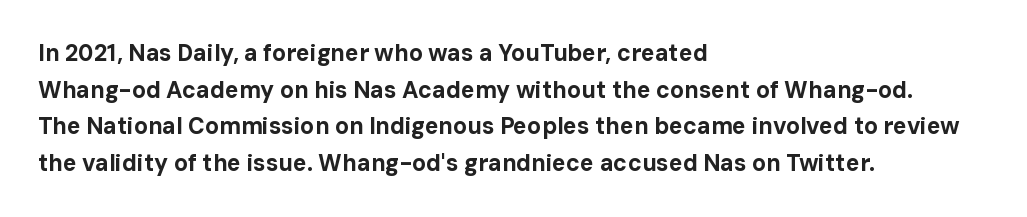
The image shows 23 px bold type, upright; set left-aligned, normal line spacing (1.59x), normal letter spacing, not underlined.
